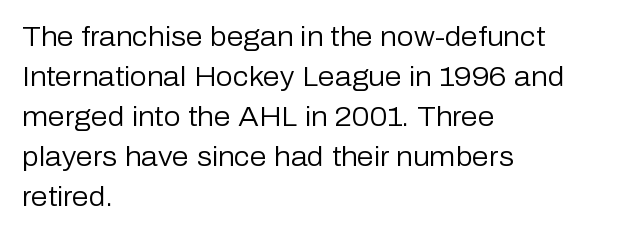
Q: Is the text bold? A: No.
Q: Is the text italic (slanted)? A: No, it is upright.
Q: Is the text underlined? A: No.
Q: How is the paragraph aligned? A: Left-aligned.
Q: Is the spacing between letters normal or unusually wide? A: Normal.
Q: Is the spacing between lines tight, normal or loose? A: Normal.
